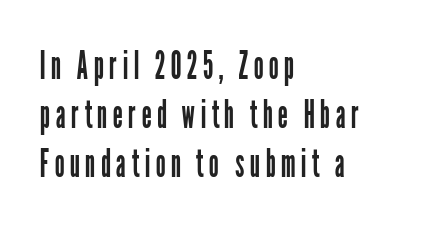
Q: Is the text bold? A: No.
Q: Is the text italic (slanted)? A: No, it is upright.
Q: Is the typeface a serif or a sans-serif typeface? A: Sans-serif.
Q: Is the text underlined? A: No.
Q: How is the paragraph aligned? A: Left-aligned.
Q: Width (condensed, normal, or wide)? A: Condensed.
Q: Stroke contrast? A: Low.
Q: x-height? A: Medium.
Q: Monospaced? A: No.
